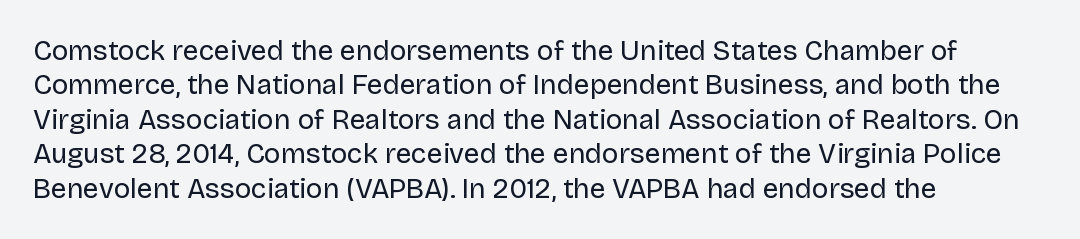
Q: Is the text bold? A: No.
Q: Is the text italic (slanted)? A: No, it is upright.
Q: Is the typeface a serif or a sans-serif typeface? A: Sans-serif.
Q: Is the text underlined? A: No.
Q: How is the paragraph aligned? A: Left-aligned.
Q: Is the spacing between letters normal or unusually wide? A: Normal.
Q: Width (condensed, normal, or wide)? A: Normal.
Q: Stroke contrast? A: Low.
Q: x-height? A: Large.
Q: Monospaced? A: No.
